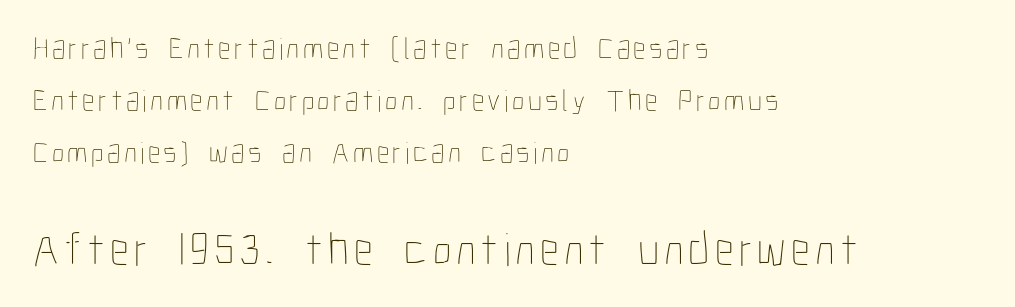
Italic: no, the glyphs are upright roman. The passage is arranged the way most books set body copy — flush left. The baseline area is clear. Letters have the restrained weight of plain body copy at most. What's the leading like? Ordinary, nothing unusual. Scale increases going downward across the two blocks.
